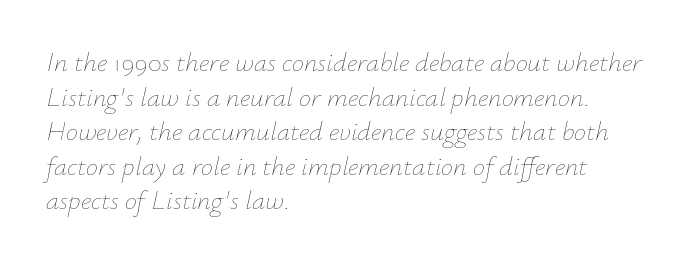
This is oblique type, the kind used for emphasis or titles. Each line starts at the same left margin while the right side varies. A typesetter would call this leading conventional body-copy spacing. Decoration check: the copy has no underline. Caption: face not bold, strokes unweighted. Caption: standard tracking, unaltered.
